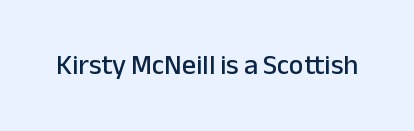
The image shows 28 px sans-serif type, upright; set normal letter spacing, not underlined; low stroke contrast and a medium x-height.
